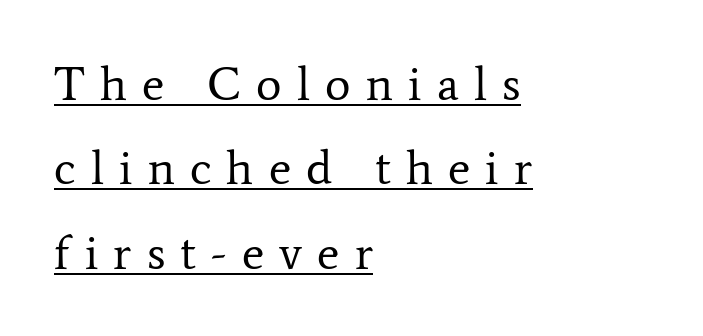
{"serif": "yes", "italic": "no", "bold": "no", "weight": "regular", "width": "normal", "stroke_contrast": "low", "x_height": "medium", "monospaced": "no", "underline": "yes", "align": "left", "line_spacing_ratio": 1.76, "letter_spacing": "wide", "letter_spacing_em": 0.32, "glyph_px": 48}
